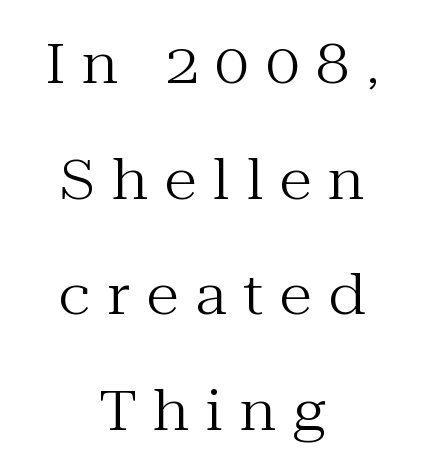
Q: Is the text bold? A: No.
Q: Is the text italic (slanted)? A: No, it is upright.
Q: Is the typeface a serif or a sans-serif typeface? A: Serif.
Q: Is the text underlined? A: No.
Q: How is the paragraph aligned? A: Centered.
Q: Is the spacing between letters normal or unusually wide? A: Unusually wide.
Q: Is the spacing between lines tight, normal or loose? A: Loose.
Q: Width (condensed, normal, or wide)? A: Normal.
Q: Stroke contrast? A: Medium.
Q: x-height? A: Medium.
Q: Monospaced? A: No.
